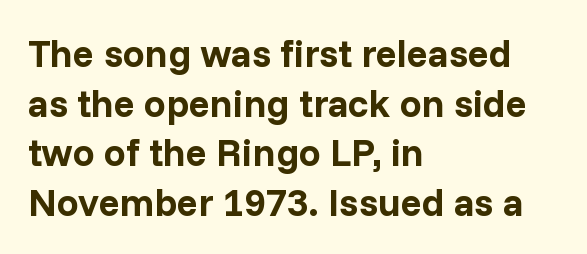
{"serif": "no", "italic": "no", "bold": "yes", "weight": "bold", "width": "normal", "stroke_contrast": "low", "x_height": "medium", "monospaced": "no", "underline": "no", "align": "left", "line_spacing": "normal", "line_spacing_ratio": 1.27, "letter_spacing": "normal", "letter_spacing_em": 0.0, "glyph_px": 39}
